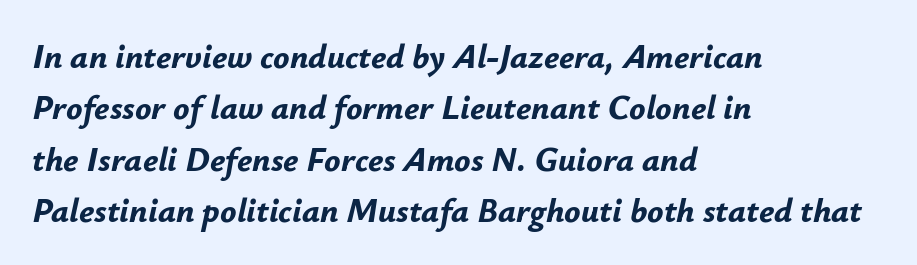
Line spacing here is normal. You could call the tracking neutral — neither tight nor loose. The paragraph shown leans on its left margin. Decoration check: the copy has no underline.
